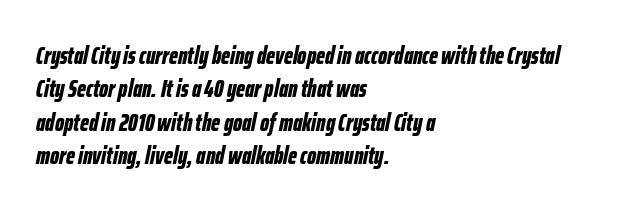
{"italic": "yes", "lean": "right", "slant_degrees": 12, "bold": "yes", "underline": "no", "align": "left", "line_spacing": "normal", "line_spacing_ratio": 1.39, "letter_spacing": "normal", "letter_spacing_em": 0.0, "glyph_px": 24}
